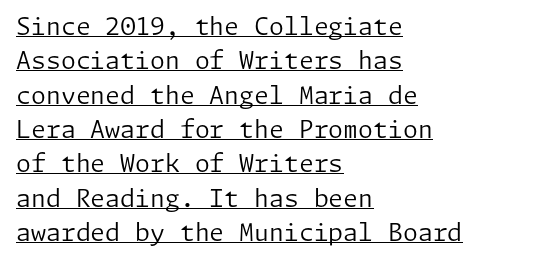
Ordinary non-slanted type is in use. The face used here appears with an underline applied. Here the glyphs are tracked normally, forming tight word shapes. The passage shown stacks its lines at a standard gap. Counters stay open thanks to moderate or lighter strokes. Line starts are locked; line ends wander.
